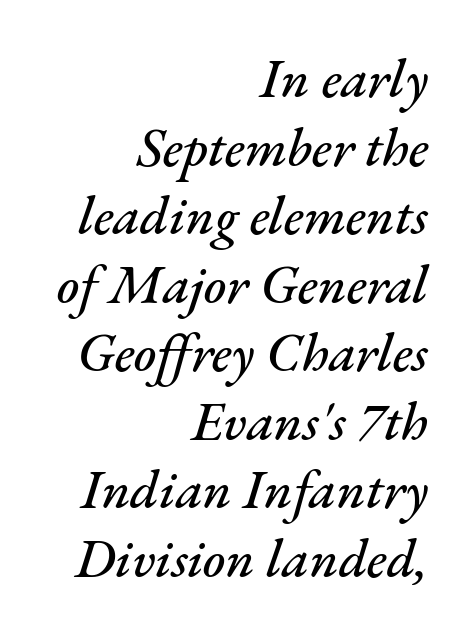
The image shows 54 px text type, italic (leaning right); set right-aligned, normal line spacing (1.27x), normal letter spacing, not underlined; medium stroke contrast and a small x-height.
